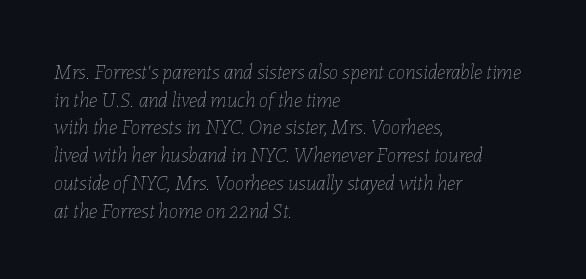
The image shows 21 px text type, italic (leaning right); set left-aligned, normal line spacing (1.32x), normal letter spacing, not underlined.
